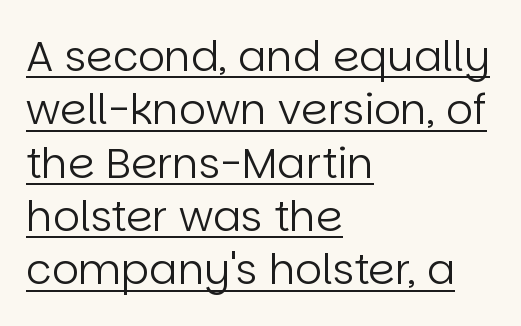
{"serif": "no", "italic": "no", "bold": "no", "weight": "regular", "width": "normal", "stroke_contrast": "low", "x_height": "large", "monospaced": "no", "underline": "yes", "align": "left", "line_spacing": "normal", "line_spacing_ratio": 1.27, "letter_spacing": "normal", "letter_spacing_em": 0.0, "glyph_px": 42}
